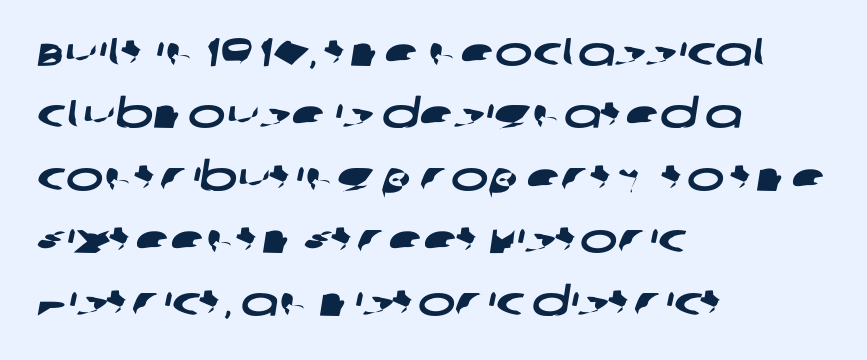
Has an underline been added? It has not. The line texture is even and compact thanks to regular tracking. The passage shown is typed in a proportional face where columns would drift. The paragraph shown leans on its left margin. Type style note: lacks serifs. Is there much room between lines? A standard amount, neither cramped nor airy.
